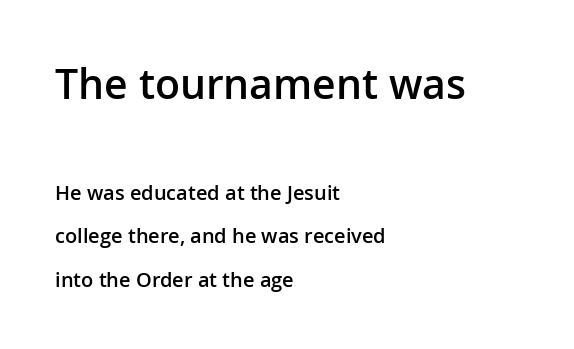
Q: Is the text bold? A: Semi-bold.
Q: Is the text italic (slanted)? A: No, it is upright.
Q: Is the typeface a serif or a sans-serif typeface? A: Sans-serif.
Q: Is the text underlined? A: No.
Q: How is the paragraph aligned? A: Left-aligned.
Q: Is the spacing between letters normal or unusually wide? A: Normal.
Q: Is the spacing between lines tight, normal or loose? A: Loose.
Q: Which block of text is set in a larger size, the first (top) or the second (bottom)? A: The first (top) one.
Q: Width (condensed, normal, or wide)? A: Normal.
Q: Stroke contrast? A: Low.
Q: x-height? A: Medium.
Q: Monospaced? A: No.
